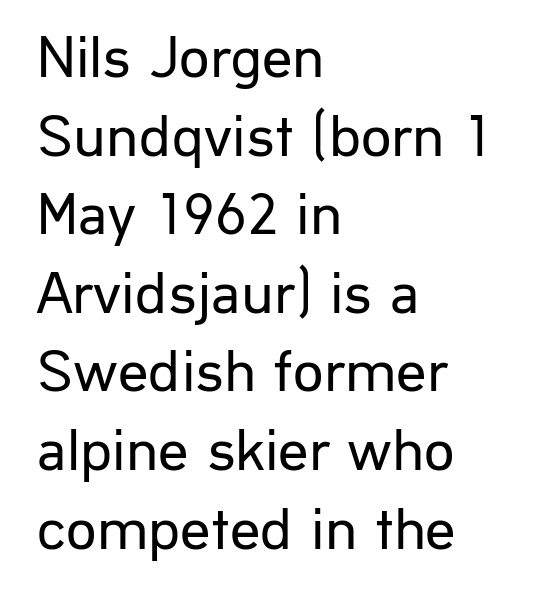
Q: Is the text bold? A: No.
Q: Is the text italic (slanted)? A: No, it is upright.
Q: Is the typeface a serif or a sans-serif typeface? A: Sans-serif.
Q: Is the text underlined? A: No.
Q: How is the paragraph aligned? A: Left-aligned.
Q: Is the spacing between letters normal or unusually wide? A: Normal.
Q: Is the spacing between lines tight, normal or loose? A: Normal.
Q: Width (condensed, normal, or wide)? A: Normal.
Q: Stroke contrast? A: Low.
Q: x-height? A: Medium.
Q: Monospaced? A: No.
